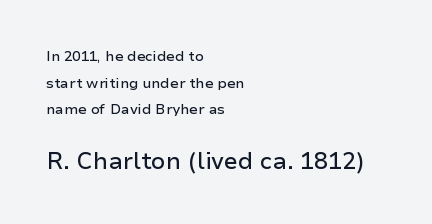
{"italic": "no", "underline": "no", "align": "left", "line_spacing": "loose", "line_spacing_ratio": 1.91, "letter_spacing": "normal", "letter_spacing_em": 0.0, "larger_block": "second", "size_ratio": 1.64, "glyph_px": 23}
